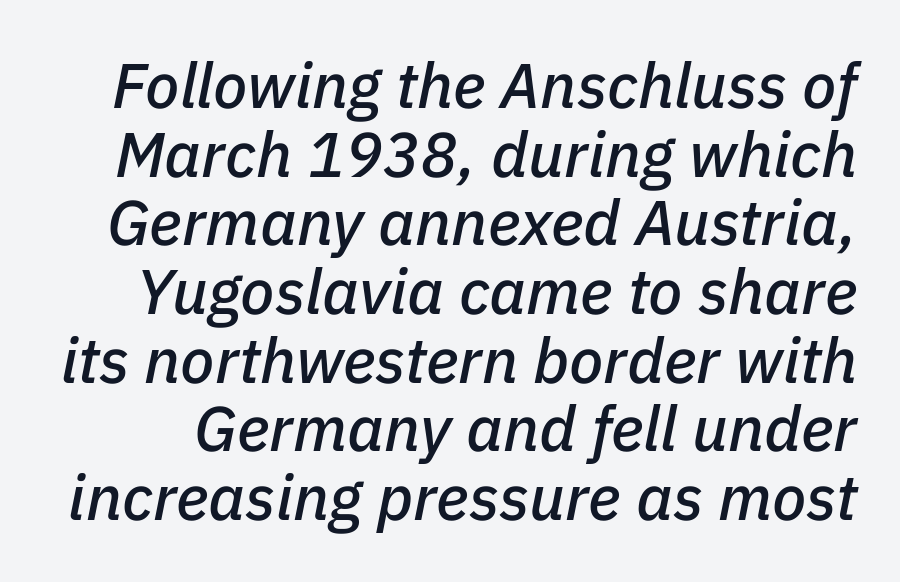
{"italic": "yes", "lean": "right", "slant_degrees": 11, "width": "normal", "stroke_contrast": "low", "x_height": "medium", "monospaced": "no", "underline": "no", "line_spacing": "tight", "line_spacing_ratio": 1.09, "letter_spacing": "normal", "letter_spacing_em": 0.0, "glyph_px": 63}
